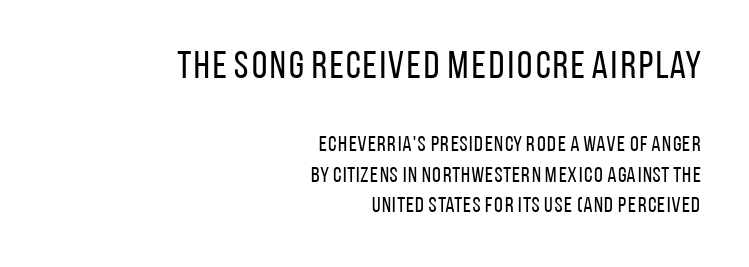
{"serif": "no", "italic": "no", "bold": "no", "weight": "regular", "width": "condensed", "stroke_contrast": "low", "x_height": "large", "monospaced": "no", "underline": "no", "align": "right", "line_spacing": "normal", "line_spacing_ratio": 1.4, "letter_spacing": "normal", "letter_spacing_em": 0.0, "larger_block": "first", "size_ratio": 1.77, "glyph_px": 39}
